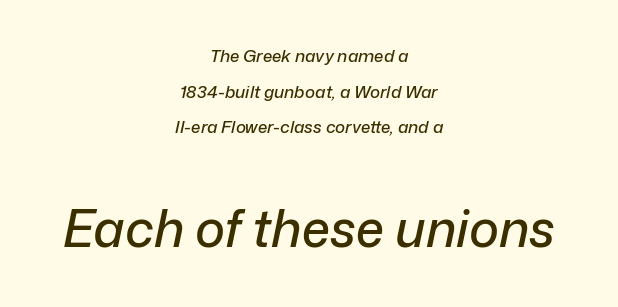
{"italic": "yes", "lean": "right", "slant_degrees": 12, "width": "normal", "stroke_contrast": "low", "x_height": "medium", "monospaced": "no", "underline": "no", "align": "center", "line_spacing": "loose", "line_spacing_ratio": 2.1, "letter_spacing": "normal", "letter_spacing_em": 0.0, "larger_block": "second", "size_ratio": 3.0, "glyph_px": 51}
